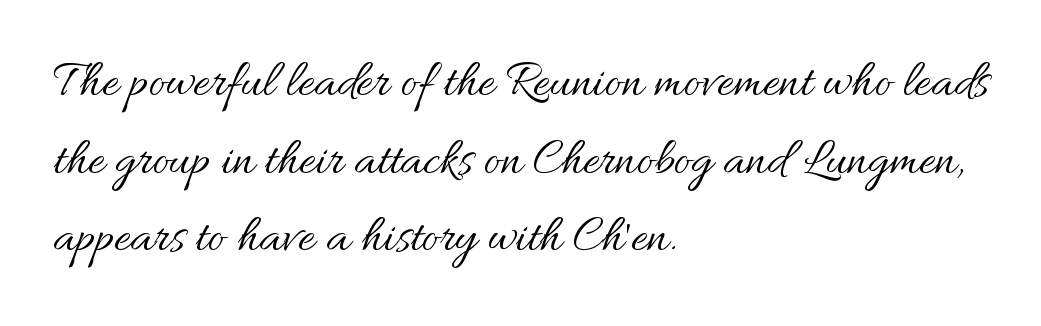
The image shows 51 px regular-weight type; set left-aligned, normal line spacing (1.52x), normal letter spacing, not underlined; medium stroke contrast and a small x-height.
